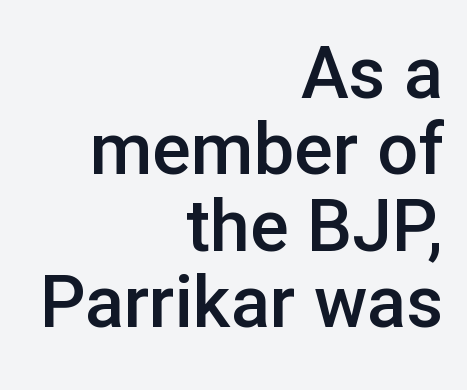
{"serif": "no", "italic": "no", "bold": "semi", "weight": "semibold", "width": "normal", "stroke_contrast": "low", "x_height": "medium", "monospaced": "no", "underline": "no", "align": "right", "line_spacing": "tight", "line_spacing_ratio": 1.06, "letter_spacing": "normal", "letter_spacing_em": 0.0, "glyph_px": 72}
